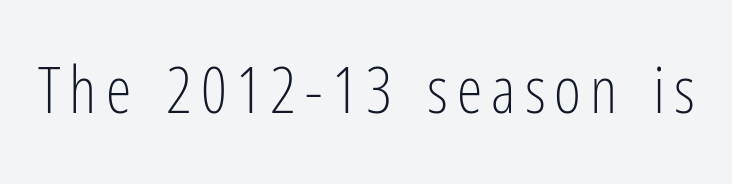
The image shows 65 px light, condensed sans-serif type, upright; set not underlined; low stroke contrast and a medium x-height.
